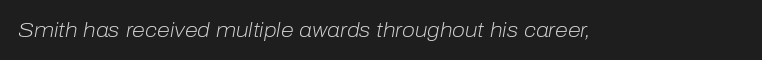
{"italic": "yes", "lean": "right", "slant_degrees": 10, "bold": "no", "underline": "no", "letter_spacing": "normal", "letter_spacing_em": 0.0, "glyph_px": 21}
